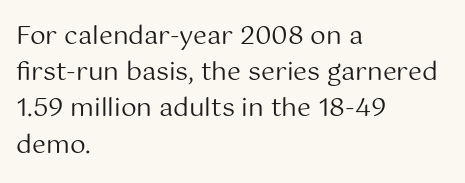
The cut favours lightness, reaching ordinary text weight at its darkest. Left-aligned paragraph, ragged on the right. There is no visible air inserted between adjacent glyphs. Has an underline been added? It has not. Upright lettering throughout. Leading matches the norm, producing a regular column.
